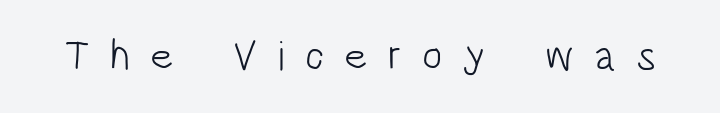
Q: Is the text bold? A: No.
Q: Is the text italic (slanted)? A: No, it is upright.
Q: Is the typeface a serif or a sans-serif typeface? A: Sans-serif.
Q: Is the text underlined? A: No.
Q: Is the spacing between letters normal or unusually wide? A: Unusually wide.
Q: Width (condensed, normal, or wide)? A: Condensed.
Q: Stroke contrast? A: Low.
Q: x-height? A: Large.
Q: Monospaced? A: No.
